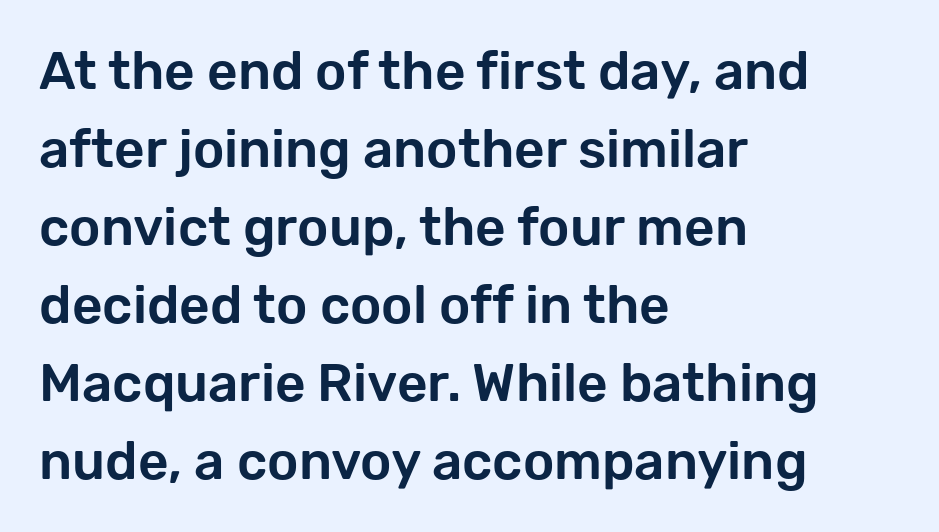
Default kerning and tracking; the words read as compact shapes. Here the designer chose a conventional face with non-uniform glyph widths. Notice how the stems are strictly vertical — no italics here. If you drew a ruler down the left edge, every line would touch it.
